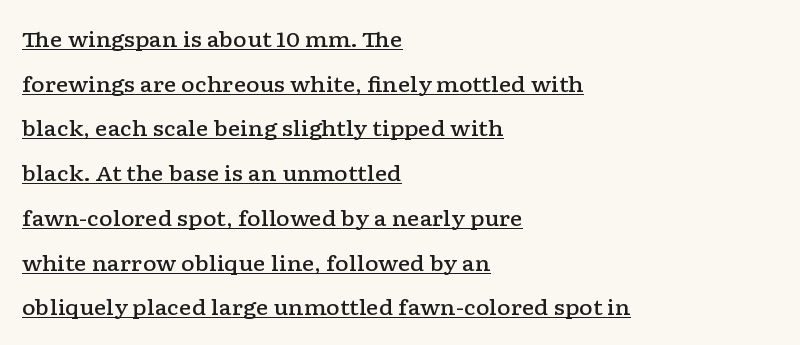
The image shows 21 px text type, upright; set left-aligned, loose line spacing (2.13x), normal letter spacing, underlined.
